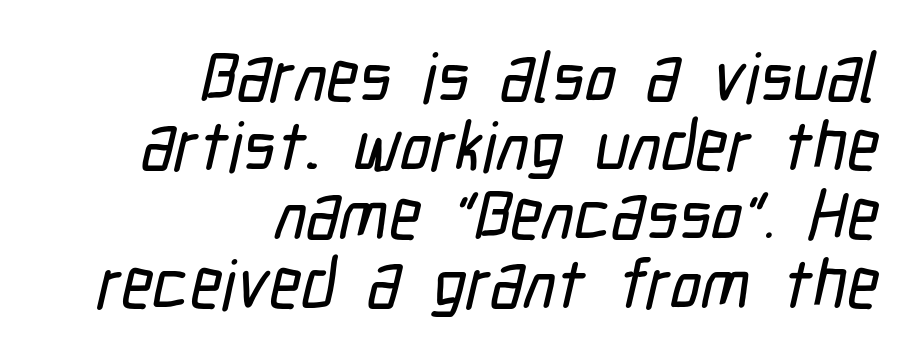
Stroke terminals: plain, sans-serif. The leading is snug, giving the passage a crowded texture. The baseline area is clear. These lines stack with their right ends in a neat column.
